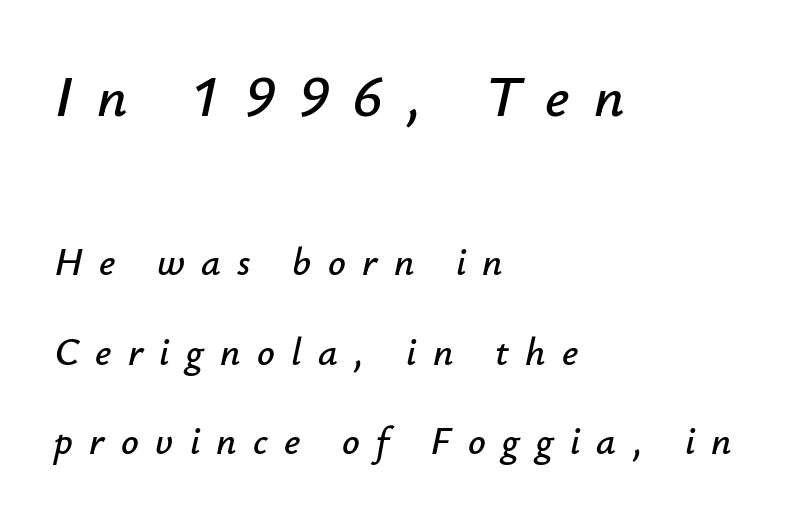
Letters rest on an invisible, unmarked baseline. Posture: slanted. Character widths vary here, with narrow letters taking less room than wide ones. One-word summary of the alignment: left.
